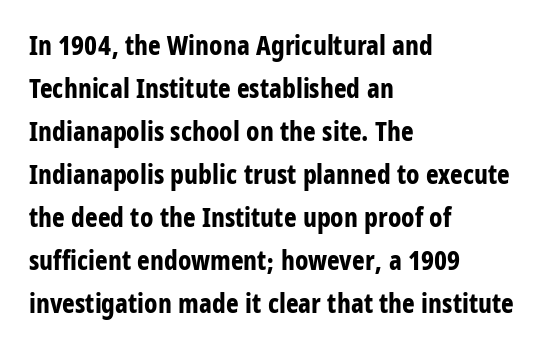
{"italic": "no", "bold": "yes", "underline": "no", "align": "left", "line_spacing": "normal", "line_spacing_ratio": 1.59, "letter_spacing": "normal", "letter_spacing_em": 0.0, "glyph_px": 27}
